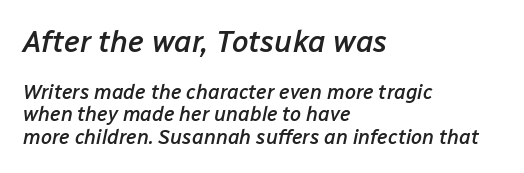
Q: Is the text bold? A: Semi-bold.
Q: Is the text italic (slanted)? A: Yes, it leans right by about 12 degrees.
Q: Is the text underlined? A: No.
Q: How is the paragraph aligned? A: Left-aligned.
Q: Is the spacing between letters normal or unusually wide? A: Normal.
Q: Is the spacing between lines tight, normal or loose? A: Tight.
Q: Which block of text is set in a larger size, the first (top) or the second (bottom)? A: The first (top) one.
Q: Width (condensed, normal, or wide)? A: Normal.
Q: Stroke contrast? A: Low.
Q: x-height? A: Medium.
Q: Monospaced? A: No.
